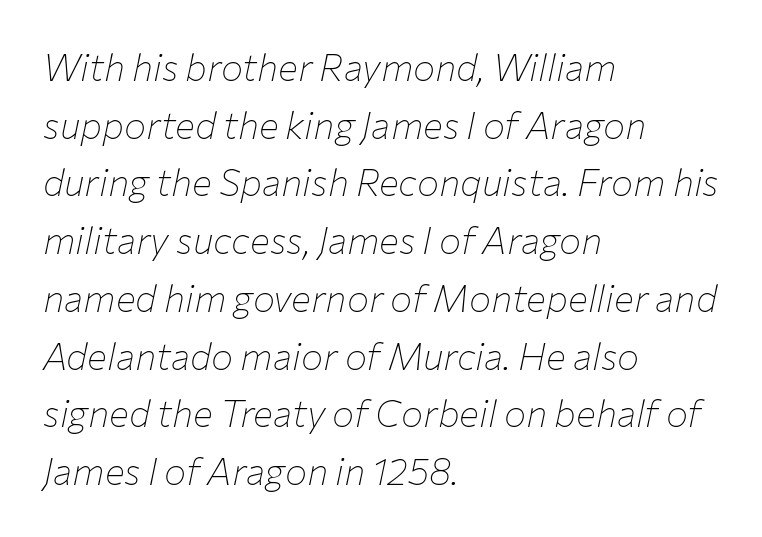
{"italic": "yes", "lean": "right", "slant_degrees": 12, "bold": "no", "weight": "thin", "width": "normal", "stroke_contrast": "low", "x_height": "medium", "monospaced": "no", "underline": "no", "align": "left", "line_spacing": "normal", "line_spacing_ratio": 1.56, "letter_spacing": "normal", "letter_spacing_em": 0.0, "glyph_px": 37}
